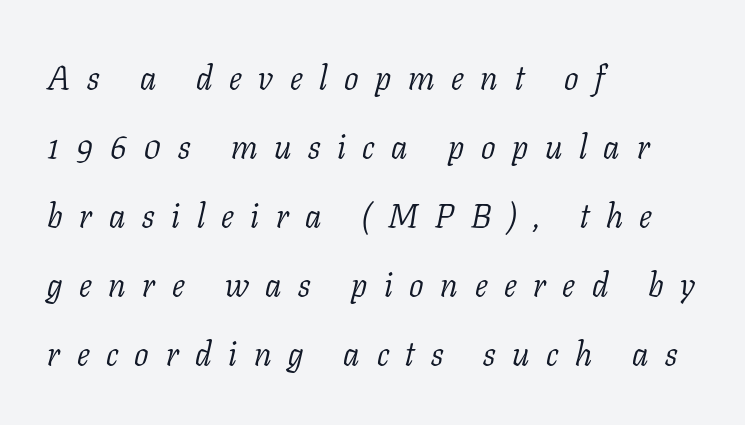
The image shows 34 px light serif type, italic (leaning right); set left-aligned, loose line spacing (2.03x), unusually wide letter spacing (+0.49 em), not underlined; low stroke contrast and a medium x-height.
